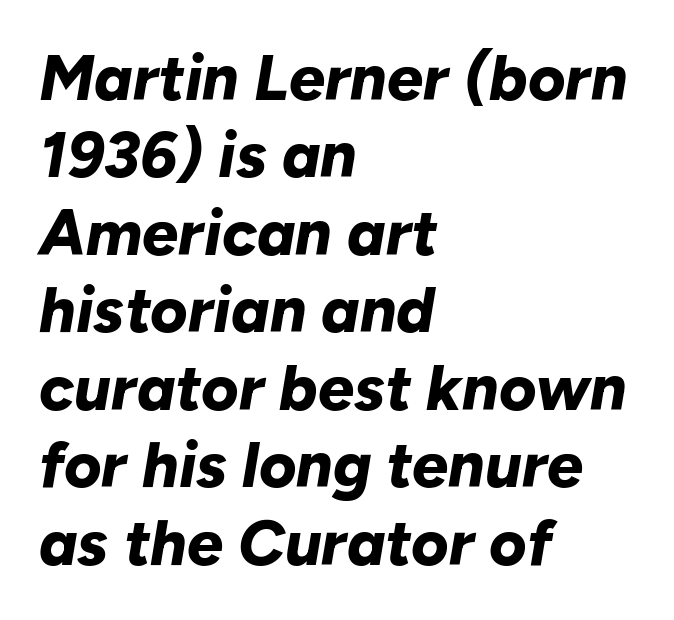
Q: Is the text bold? A: Yes.
Q: Is the text italic (slanted)? A: Yes, it leans right by about 10 degrees.
Q: Is the text underlined? A: No.
Q: How is the paragraph aligned? A: Left-aligned.
Q: Is the spacing between letters normal or unusually wide? A: Normal.
Q: Width (condensed, normal, or wide)? A: Normal.
Q: Stroke contrast? A: Low.
Q: x-height? A: Medium.
Q: Monospaced? A: No.
